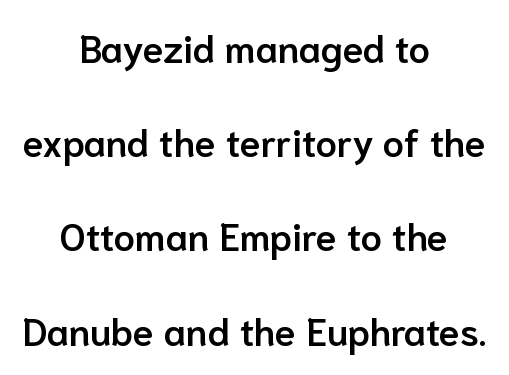
{"serif": "no", "italic": "no", "bold": "semi", "weight": "semibold", "width": "normal", "stroke_contrast": "low", "x_height": "medium", "monospaced": "no", "underline": "no", "align": "center", "line_spacing": "loose", "line_spacing_ratio": 2.48, "letter_spacing": "normal", "letter_spacing_em": 0.0, "glyph_px": 38}
